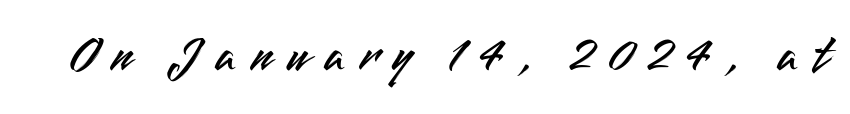
Q: Is the text italic (slanted)? A: Yes.
Q: Is the typeface a serif or a sans-serif typeface? A: Sans-serif.
Q: Is the text underlined? A: No.
Q: Is the spacing between letters normal or unusually wide? A: Unusually wide.
Q: Width (condensed, normal, or wide)? A: Normal.
Q: Stroke contrast? A: Medium.
Q: x-height? A: Small.
Q: Monospaced? A: No.
